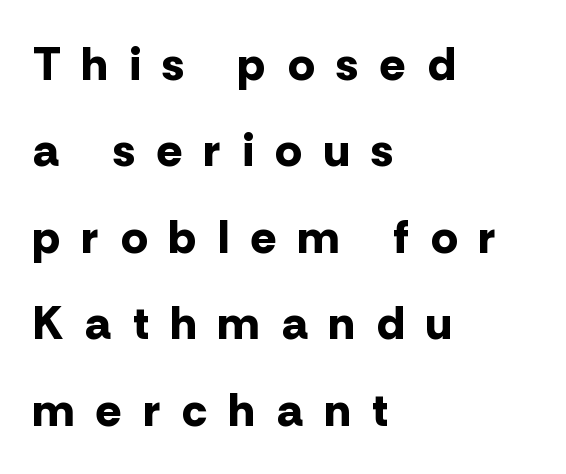
{"serif": "no", "italic": "no", "bold": "yes", "weight": "bold", "width": "normal", "stroke_contrast": "low", "x_height": "medium", "monospaced": "no", "underline": "no", "align": "left", "line_spacing_ratio": 1.84, "letter_spacing": "wide", "letter_spacing_em": 0.47, "glyph_px": 47}
